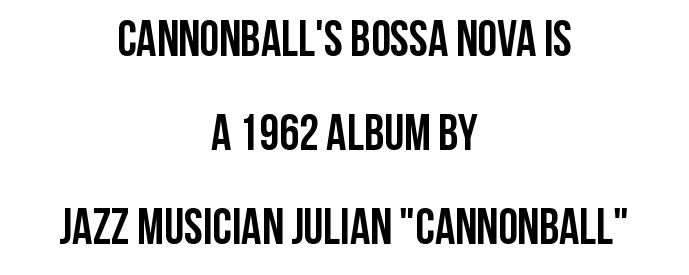
{"serif": "no", "italic": "no", "bold": "yes", "weight": "semibold", "width": "condensed", "stroke_contrast": "low", "x_height": "large", "monospaced": "no", "underline": "no", "align": "center", "line_spacing_ratio": 1.88, "letter_spacing": "normal", "letter_spacing_em": 0.0, "glyph_px": 50}
